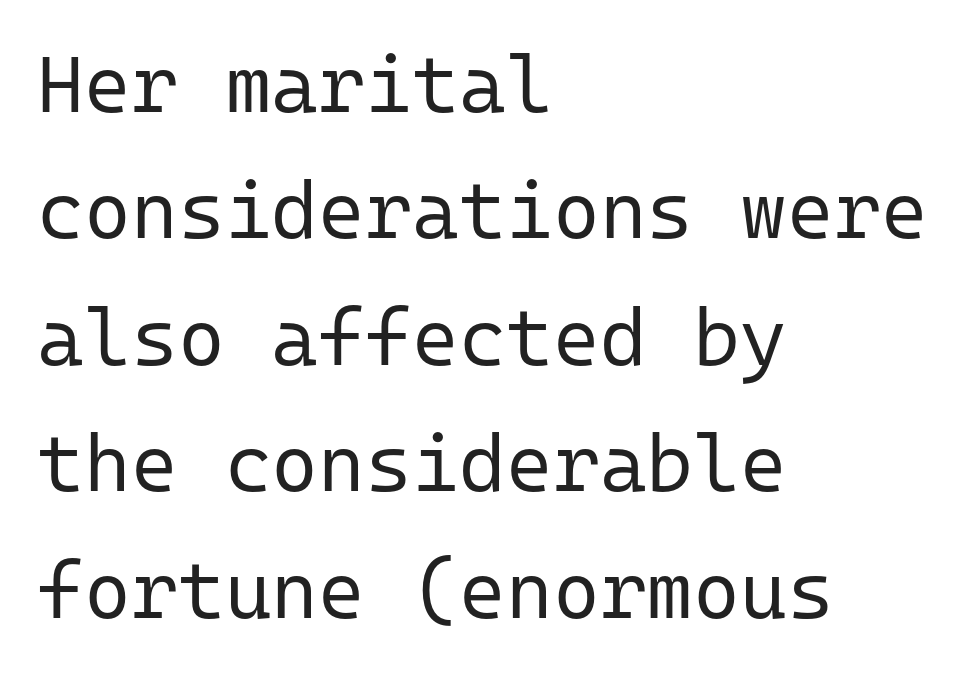
The image shows 80 px regular-weight sans-serif type, upright, monospaced; set left-aligned, normal line spacing (1.58x), normal letter spacing, not underlined; low stroke contrast and a medium x-height.
